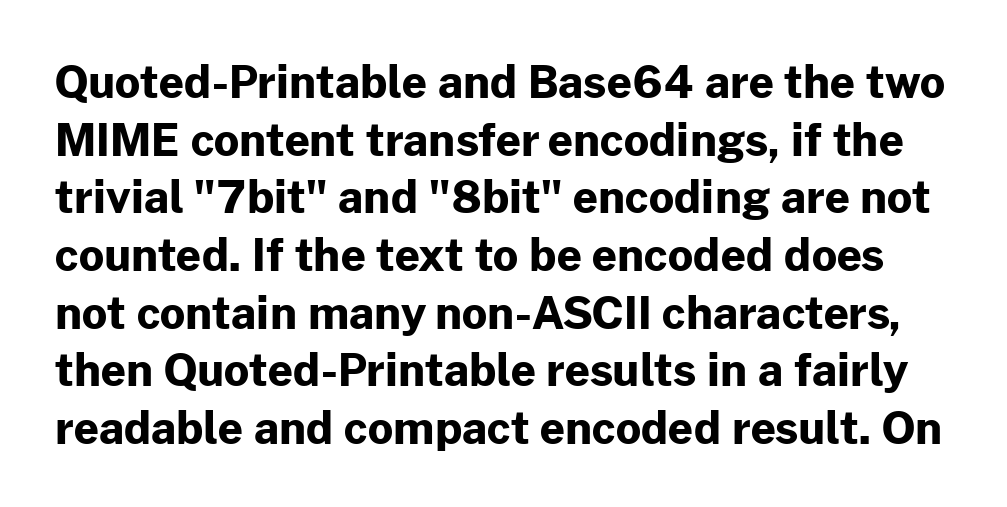
{"serif": "no", "italic": "no", "bold": "yes", "weight": "bold", "width": "normal", "stroke_contrast": "low", "x_height": "medium", "monospaced": "no", "underline": "no", "line_spacing": "normal", "line_spacing_ratio": 1.31, "letter_spacing": "normal", "letter_spacing_em": 0.0, "glyph_px": 44}
